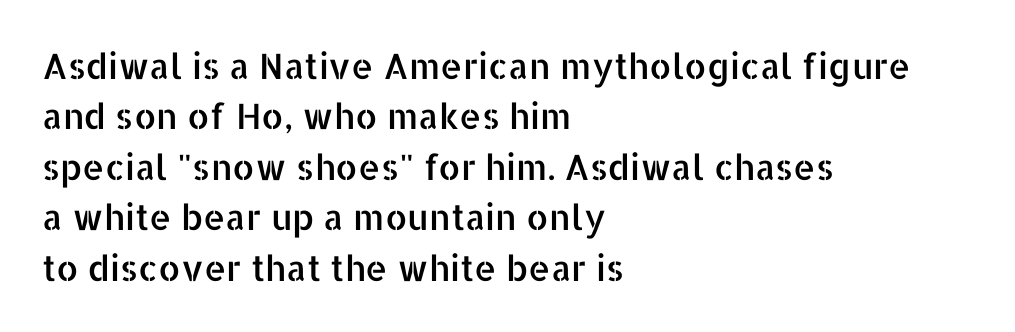
Vertical strokes here are truly vertical. The space between consecutive lines is moderate. The compositor pushed each line to the left boundary. The glyphs in this specimen are sans serif. The foot of each line stays bare and open. What stands out about the letter spacing? Nothing — it is the standard amount.
